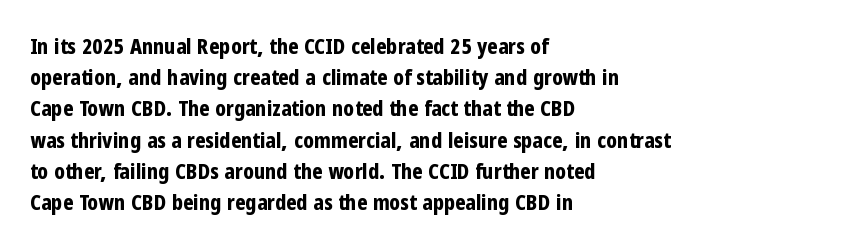
Q: Is the text bold? A: Yes.
Q: Is the text italic (slanted)? A: No, it is upright.
Q: Is the text underlined? A: No.
Q: How is the paragraph aligned? A: Left-aligned.
Q: Is the spacing between letters normal or unusually wide? A: Normal.
Q: Is the spacing between lines tight, normal or loose? A: Normal.
